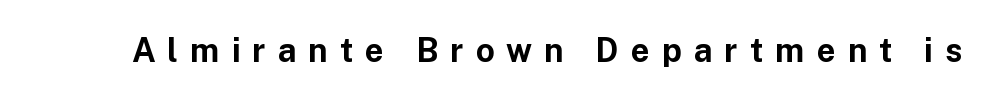
This sample uses a sans-serif face. Think of a printed novel: that variable character pitch is what you see here. The space directly below the letters is spotless. The font is running at its bold setting. Does extra space separate the letters? Yes, quite a lot of it. Tall strokes in this sample are plumb rather than angled.
